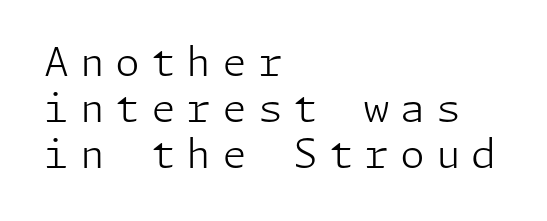
Underlining? Definitely not there. This reads as an unemphasized weight, regular at the heaviest. It's the straight-up-and-down kind of type. Leftover space on each line is placed entirely after the last word. Horizontal bands of white between lines are thin slivers.
